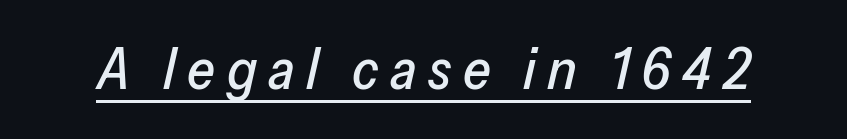
{"italic": "yes", "lean": "right", "slant_degrees": 13, "width": "normal", "stroke_contrast": "low", "x_height": "medium", "monospaced": "no", "underline": "yes", "letter_spacing": "wide", "letter_spacing_em": 0.2, "glyph_px": 57}
